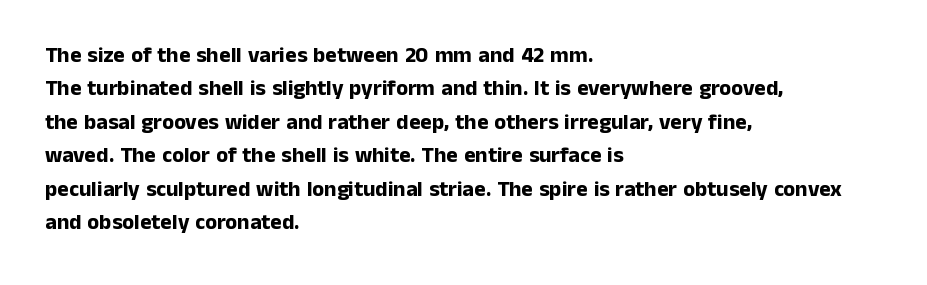
Q: Is the text bold? A: Yes.
Q: Is the text italic (slanted)? A: No, it is upright.
Q: Is the text underlined? A: No.
Q: How is the paragraph aligned? A: Left-aligned.
Q: Is the spacing between letters normal or unusually wide? A: Normal.
Q: Is the spacing between lines tight, normal or loose? A: Normal.
